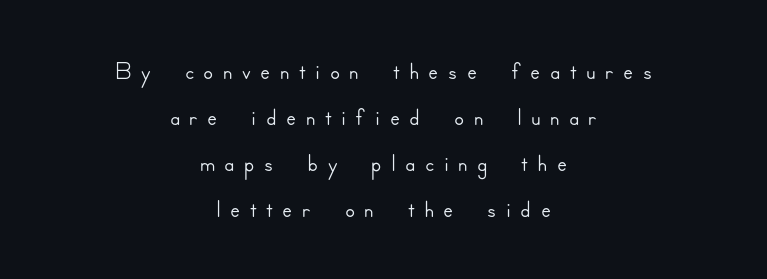
Serif or sans? Sans — the stroke terminals are bare. Think of a printed novel: that variable character pitch is what you see here. Characters follow at a spacing far wider than the type designer built in. Horizontal alignment here is central, giving a formal, balanced look. Type without underlining. Do the letters lean? They stand straight.
